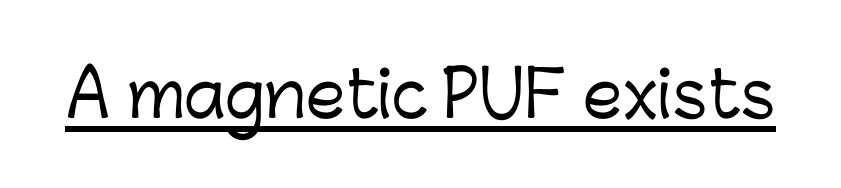
Honestly, the letter spacing is just normal — you wouldn't notice it. The font's upright variant was chosen for this text. This sample uses a sans-serif face. The lettering is marked with a stroke running underneath it. Here the designer chose a conventional face with non-uniform glyph widths.
